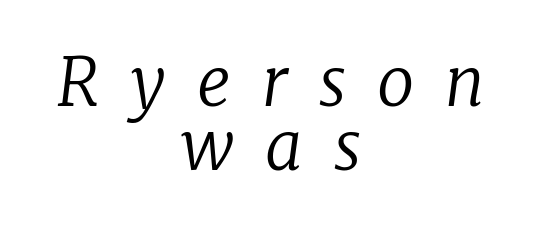
{"serif": "yes", "italic": "yes", "lean": "right", "slant_degrees": 8, "bold": "no", "weight": "regular", "width": "normal", "stroke_contrast": "low", "x_height": "medium", "monospaced": "no", "underline": "no", "align": "center", "line_spacing": "tight", "line_spacing_ratio": 0.97, "letter_spacing": "wide", "letter_spacing_em": 0.47, "glyph_px": 66}
